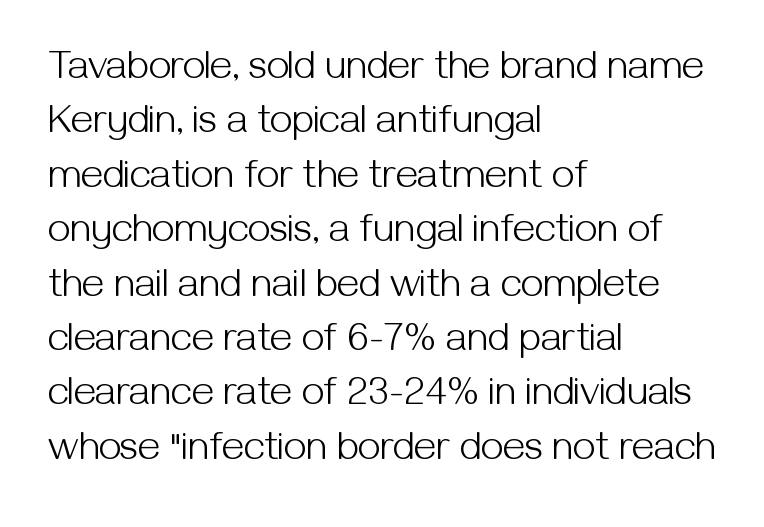
Q: Is the text bold? A: No.
Q: Is the text italic (slanted)? A: No, it is upright.
Q: Is the typeface a serif or a sans-serif typeface? A: Sans-serif.
Q: Is the text underlined? A: No.
Q: How is the paragraph aligned? A: Left-aligned.
Q: Is the spacing between letters normal or unusually wide? A: Normal.
Q: Is the spacing between lines tight, normal or loose? A: Normal.
Q: Width (condensed, normal, or wide)? A: Normal.
Q: Stroke contrast? A: Medium.
Q: x-height? A: Medium.
Q: Monospaced? A: No.
